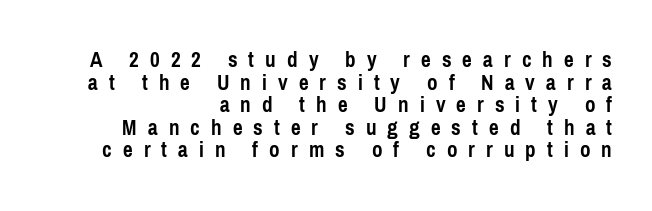
This sample is right-justified, so line beginnings fall wherever the words allow. Quick note: interline space is minimal. Decoration check: the copy has no underline. Each word looks stretched out because of the extra space between its letters. The type sits square on the baseline with zero lean.
